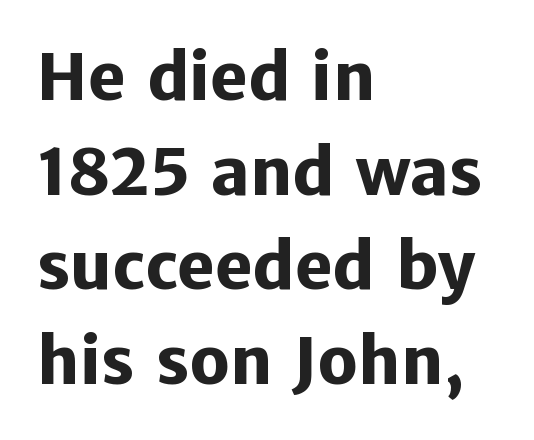
Q: Is the text bold? A: Yes.
Q: Is the text italic (slanted)? A: No, it is upright.
Q: Is the typeface a serif or a sans-serif typeface? A: Sans-serif.
Q: Is the text underlined? A: No.
Q: How is the paragraph aligned? A: Left-aligned.
Q: Is the spacing between letters normal or unusually wide? A: Normal.
Q: Is the spacing between lines tight, normal or loose? A: Normal.
Q: Width (condensed, normal, or wide)? A: Normal.
Q: Stroke contrast? A: Low.
Q: x-height? A: Medium.
Q: Monospaced? A: No.
